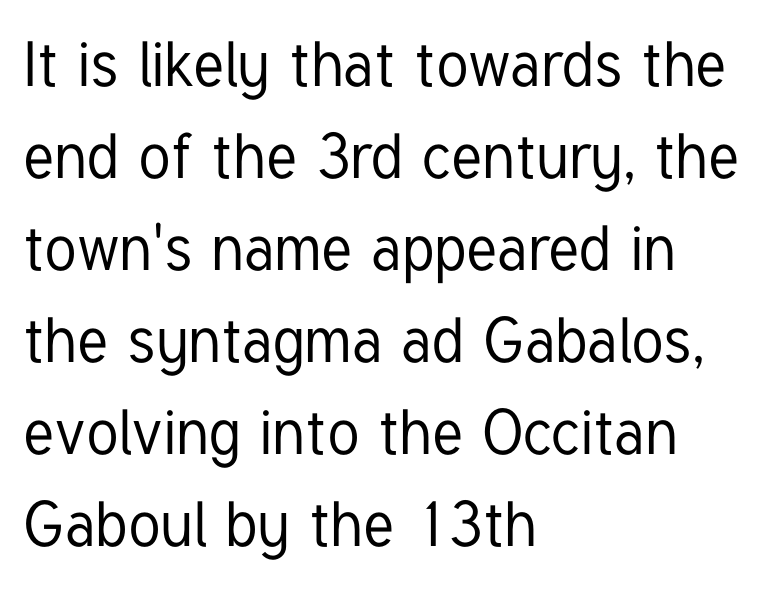
Interline gaps are of average width in this sample. In terms of letterform style, serifs are entirely absent. The rendering keeps characters at their native spacing. This sample uses an upright cut, with every glyph sitting square on the baseline. The glyphs are unaccompanied by any horizontal stroke below them.
